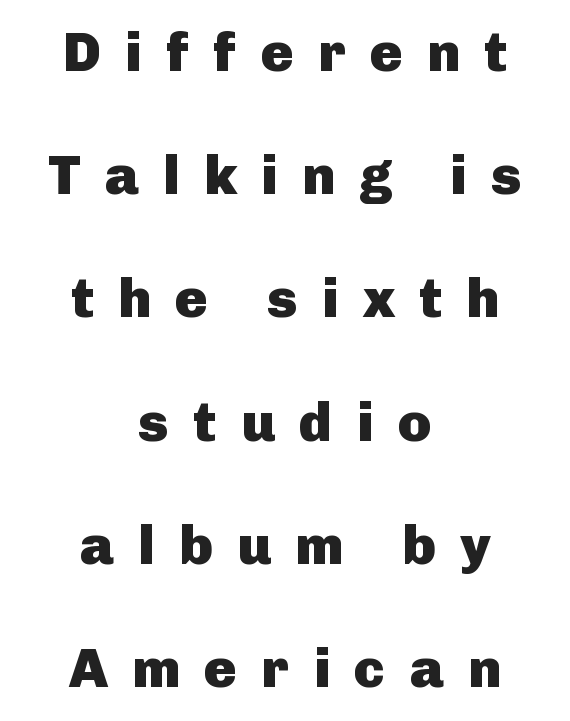
The image shows 55 px heavy sans-serif type, upright; set centered, loose line spacing (2.24x), unusually wide letter spacing (+0.44 em), not underlined; low stroke contrast and a medium x-height.
